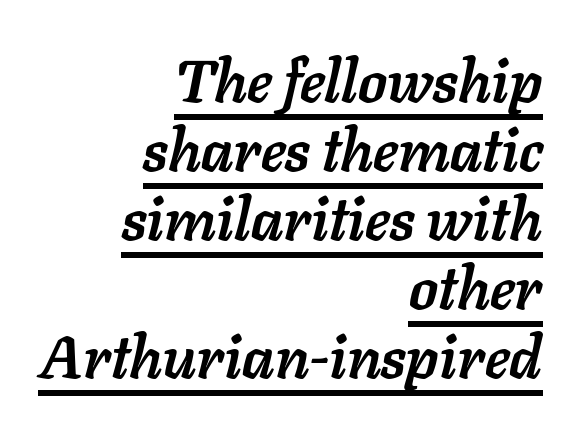
Underlining? Definitely there. A typesetter would call this proportional, since set widths differ per character. The passage shown has conventional tracking throughout. Line ends are locked; line starts wander.
